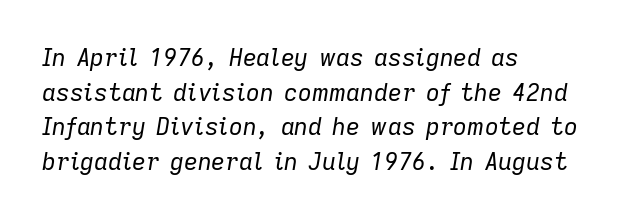
Q: Is the text bold? A: No.
Q: Is the text italic (slanted)? A: Yes, it leans right by about 9 degrees.
Q: Is the text underlined? A: No.
Q: How is the paragraph aligned? A: Left-aligned.
Q: Is the spacing between letters normal or unusually wide? A: Normal.
Q: Is the spacing between lines tight, normal or loose? A: Normal.
